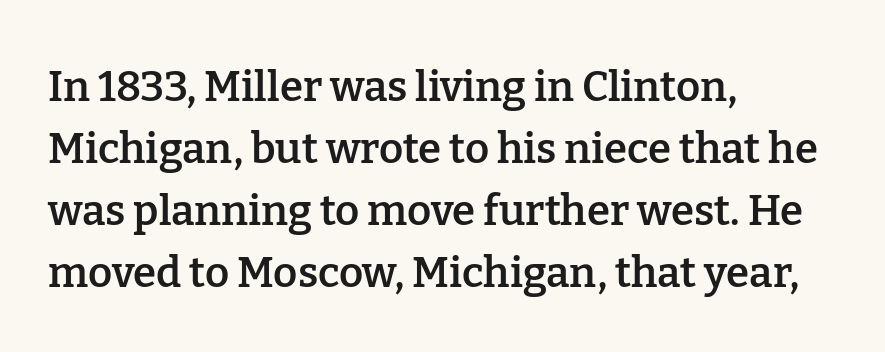
{"serif": "yes", "italic": "no", "bold": "semi", "weight": "semibold", "width": "normal", "stroke_contrast": "low", "x_height": "medium", "monospaced": "no", "underline": "no", "align": "left", "line_spacing": "normal", "line_spacing_ratio": 1.48, "letter_spacing": "normal", "letter_spacing_em": 0.0, "glyph_px": 42}
